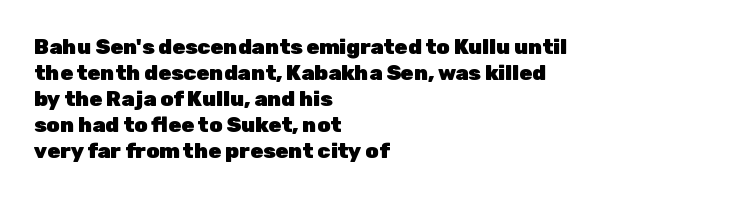
{"italic": "no", "bold": "yes", "underline": "no", "align": "left", "line_spacing_ratio": 1.24, "letter_spacing": "normal", "letter_spacing_em": 0.0, "glyph_px": 21}
